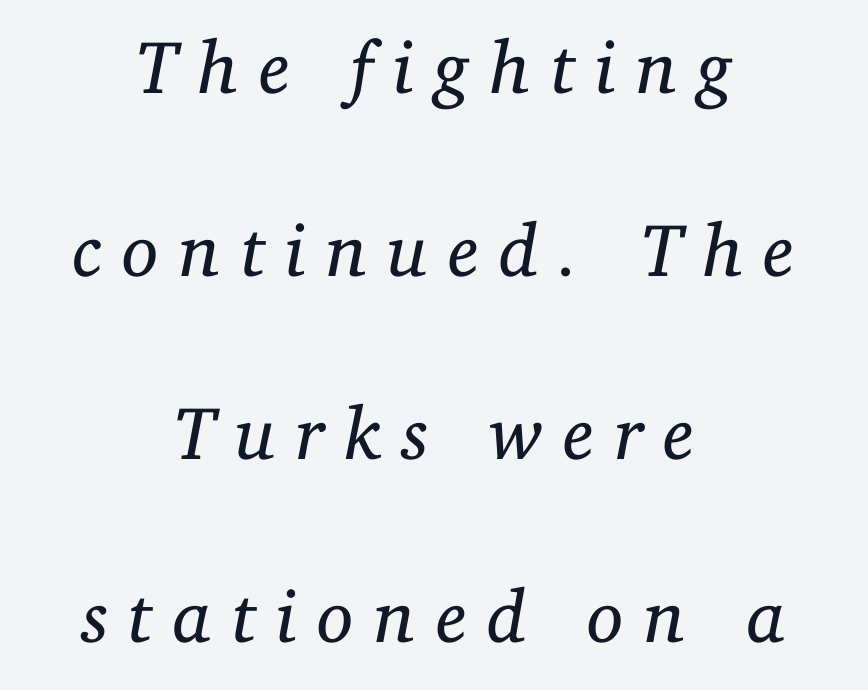
Q: Is the text bold? A: No.
Q: Is the text italic (slanted)? A: Yes, it leans right by about 11 degrees.
Q: Is the typeface a serif or a sans-serif typeface? A: Serif.
Q: Is the text underlined? A: No.
Q: How is the paragraph aligned? A: Centered.
Q: Is the spacing between letters normal or unusually wide? A: Unusually wide.
Q: Is the spacing between lines tight, normal or loose? A: Loose.
Q: Width (condensed, normal, or wide)? A: Normal.
Q: Stroke contrast? A: Low.
Q: x-height? A: Medium.
Q: Monospaced? A: No.
